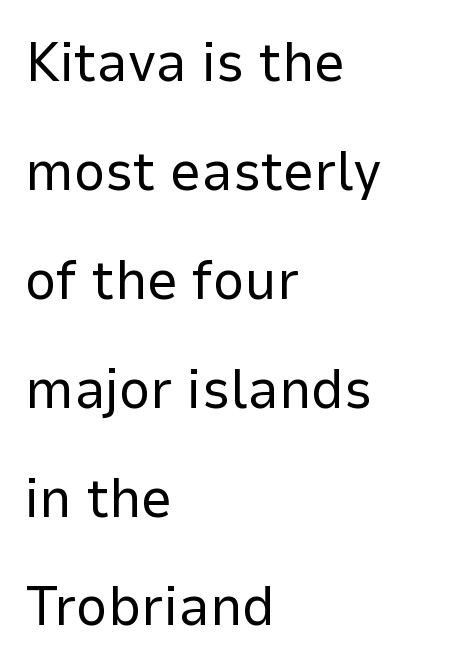
{"serif": "no", "italic": "no", "bold": "no", "weight": "regular", "width": "normal", "stroke_contrast": "low", "x_height": "medium", "monospaced": "no", "underline": "no", "align": "left", "line_spacing": "loose", "line_spacing_ratio": 1.98, "letter_spacing": "normal", "letter_spacing_em": 0.0, "glyph_px": 55}
